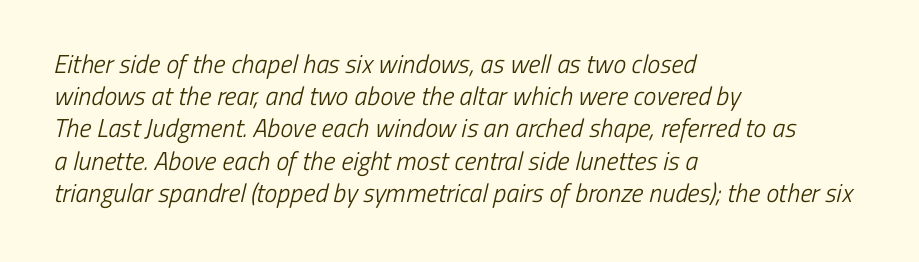
The image shows 26 px text type; set left-aligned, line spacing 1.24x, normal letter spacing, not underlined.
